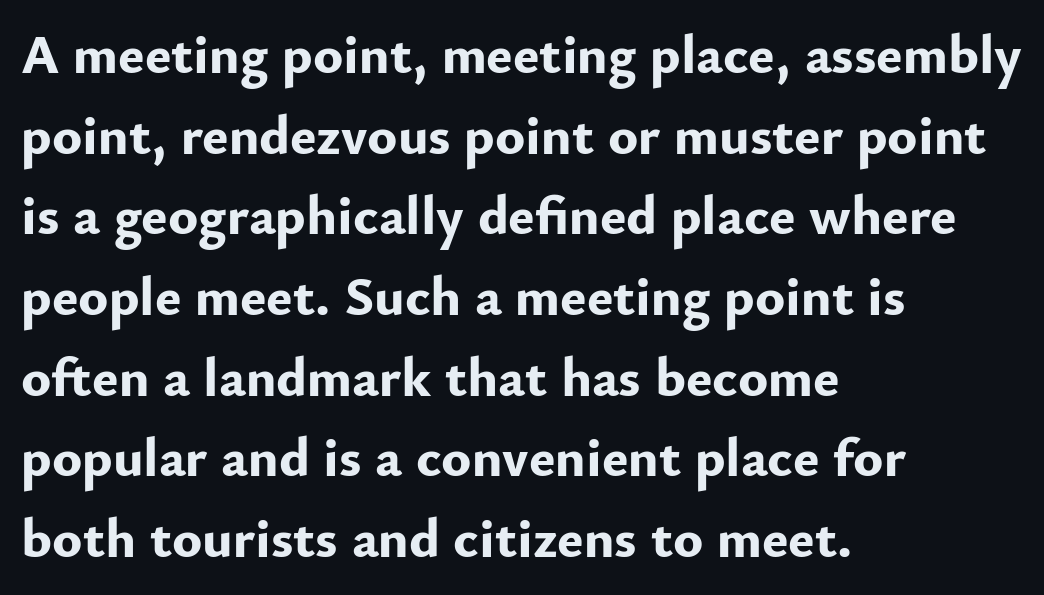
Rendered with straight, roman letterforms. The space beneath each line is pristine and unruled. The rows are spaced the way most documents space them. Notice how thick the strokes are: this is what a full bold looks like. A typesetter would call this proportional, since set widths differ per character.
